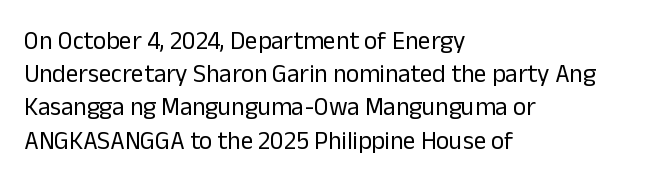
{"italic": "no", "bold": "no", "underline": "no", "align": "left", "line_spacing": "normal", "line_spacing_ratio": 1.33, "letter_spacing": "normal", "letter_spacing_em": 0.0, "glyph_px": 25}
